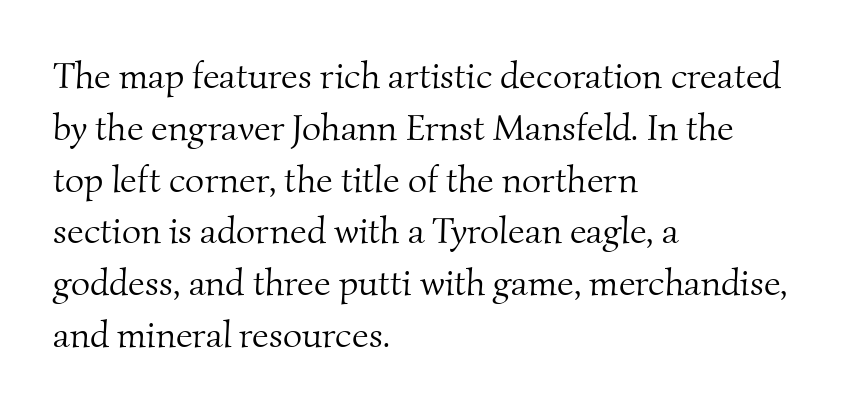
Q: Is the text bold? A: No.
Q: Is the typeface a serif or a sans-serif typeface? A: Serif.
Q: Is the text underlined? A: No.
Q: How is the paragraph aligned? A: Left-aligned.
Q: Is the spacing between letters normal or unusually wide? A: Normal.
Q: Is the spacing between lines tight, normal or loose? A: Normal.
Q: Width (condensed, normal, or wide)? A: Normal.
Q: Stroke contrast? A: Medium.
Q: x-height? A: Small.
Q: Monospaced? A: No.
